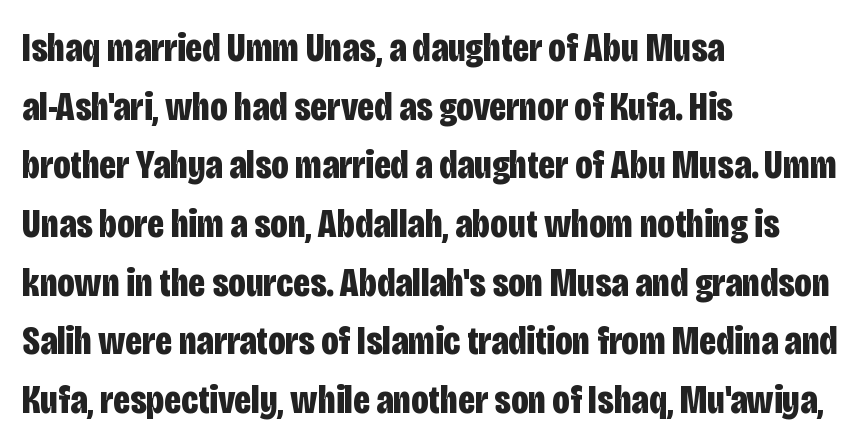
The image shows 41 px bold, condensed sans-serif type, upright; set left-aligned, normal line spacing (1.43x), normal letter spacing, not underlined; low stroke contrast and a large x-height.
